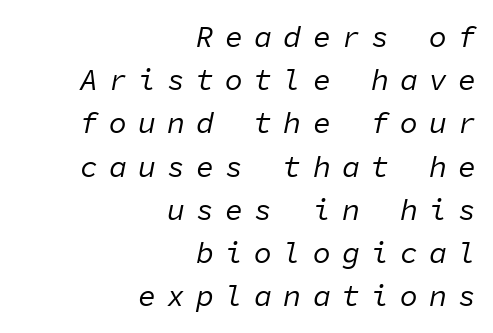
{"italic": "yes", "lean": "right", "slant_degrees": 11, "bold": "no", "weight": "regular", "width": "normal", "stroke_contrast": "low", "x_height": "medium", "monospaced": "yes", "underline": "no", "align": "right", "line_spacing": "normal", "line_spacing_ratio": 1.44, "letter_spacing": "wide", "letter_spacing_em": 0.37, "glyph_px": 30}
